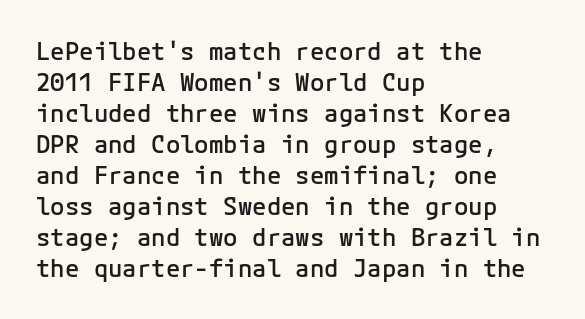
The strip under each line holds only bare page. Default kerning and tracking; the words read as compact shapes. This is the regular roman posture of the typeface. Regular leading. One-word summary of the alignment: left.
